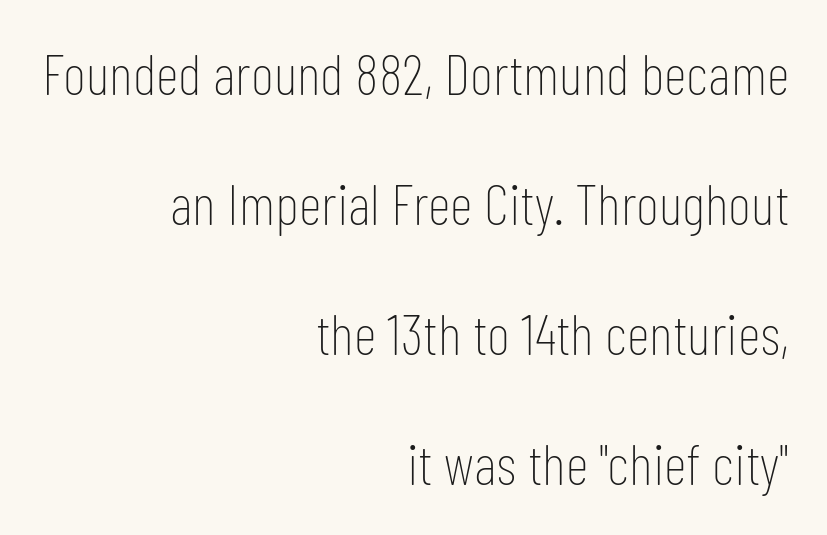
{"serif": "no", "italic": "no", "bold": "no", "weight": "thin", "width": "condensed", "stroke_contrast": "low", "x_height": "medium", "monospaced": "no", "underline": "no", "align": "right", "line_spacing": "loose", "line_spacing_ratio": 2.28, "letter_spacing": "normal", "letter_spacing_em": 0.0, "glyph_px": 57}
